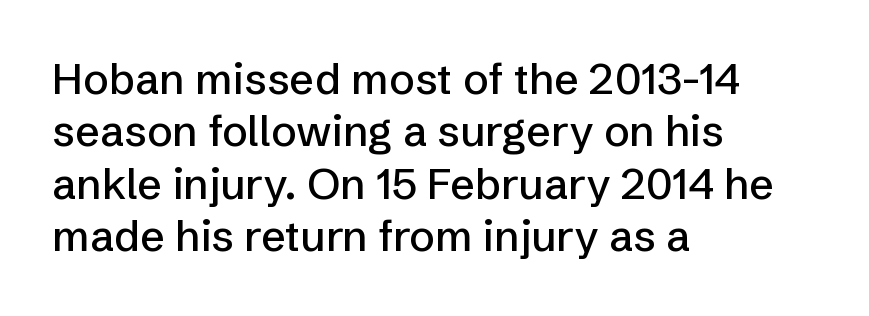
Q: Is the text italic (slanted)? A: No, it is upright.
Q: Is the typeface a serif or a sans-serif typeface? A: Sans-serif.
Q: Is the text underlined? A: No.
Q: How is the paragraph aligned? A: Left-aligned.
Q: Is the spacing between letters normal or unusually wide? A: Normal.
Q: Width (condensed, normal, or wide)? A: Normal.
Q: Stroke contrast? A: Low.
Q: x-height? A: Medium.
Q: Monospaced? A: No.
